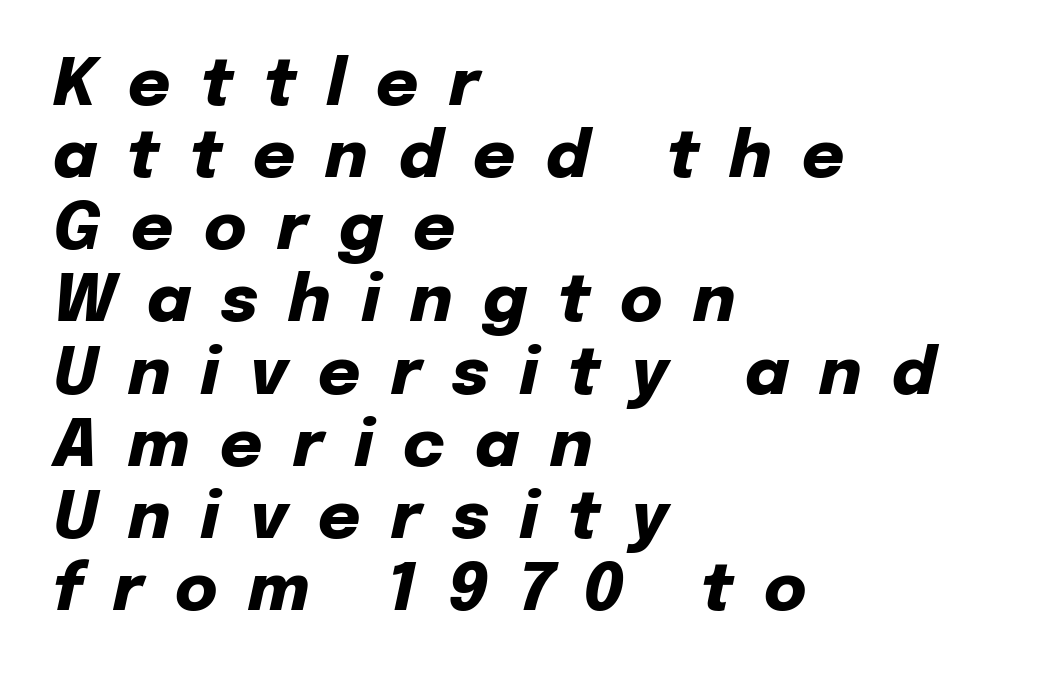
Q: Is the text bold? A: Yes.
Q: Is the text italic (slanted)? A: Yes, it leans right by about 12 degrees.
Q: Is the text underlined? A: No.
Q: How is the paragraph aligned? A: Left-aligned.
Q: Is the spacing between letters normal or unusually wide? A: Unusually wide.
Q: Is the spacing between lines tight, normal or loose? A: Tight.
Q: Width (condensed, normal, or wide)? A: Normal.
Q: Stroke contrast? A: Low.
Q: x-height? A: Medium.
Q: Monospaced? A: No.
